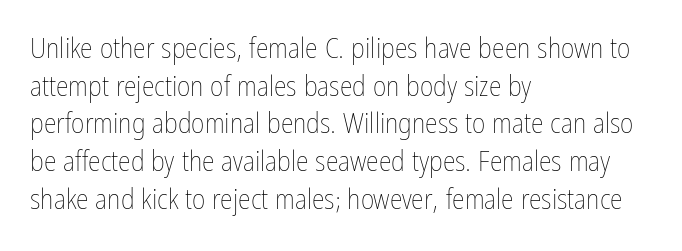
Q: Is the text bold? A: No.
Q: Is the text italic (slanted)? A: No, it is upright.
Q: Is the text underlined? A: No.
Q: How is the paragraph aligned? A: Left-aligned.
Q: Is the spacing between letters normal or unusually wide? A: Normal.
Q: Is the spacing between lines tight, normal or loose? A: Normal.
Q: Width (condensed, normal, or wide)? A: Condensed.
Q: Stroke contrast? A: Low.
Q: x-height? A: Medium.
Q: Monospaced? A: No.
